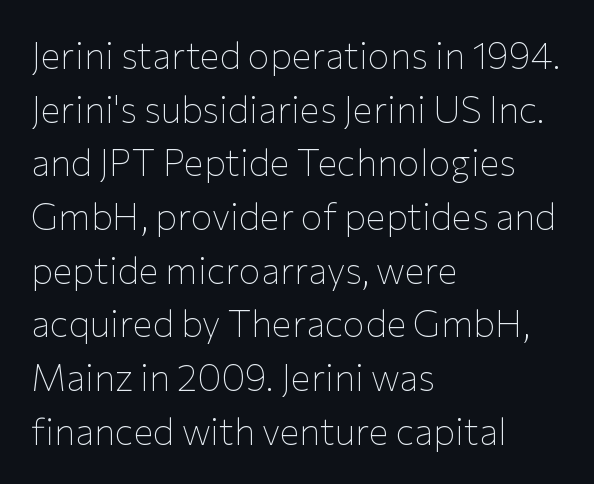
Ascenders rise straight up at ninety degrees. Short note: letters normally spaced. The rendering uses natural spacing where letterforms have individual widths. Descenders hang freely into open space.
